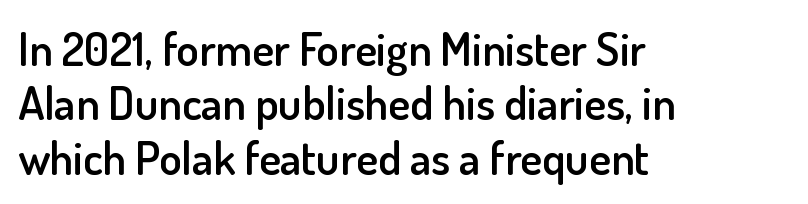
Q: Is the text bold? A: Semi-bold.
Q: Is the text italic (slanted)? A: No, it is upright.
Q: Is the typeface a serif or a sans-serif typeface? A: Sans-serif.
Q: Is the text underlined? A: No.
Q: How is the paragraph aligned? A: Left-aligned.
Q: Is the spacing between letters normal or unusually wide? A: Normal.
Q: Width (condensed, normal, or wide)? A: Normal.
Q: Stroke contrast? A: Low.
Q: x-height? A: Small.
Q: Monospaced? A: No.
